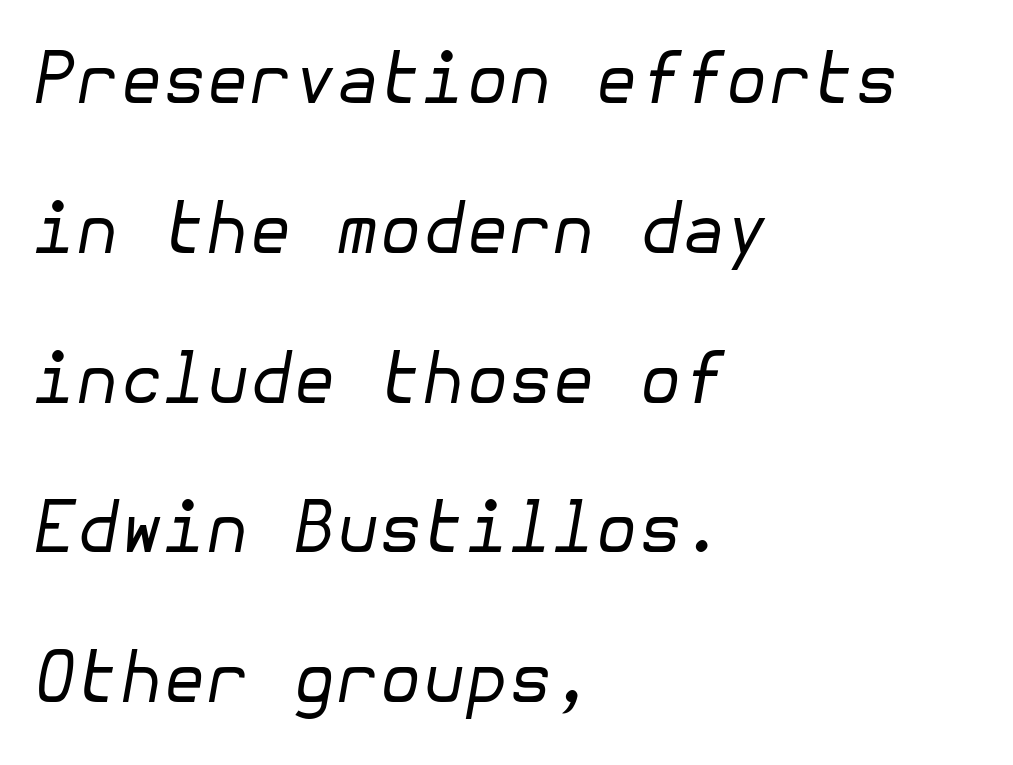
{"italic": "yes", "lean": "right", "slant_degrees": 10, "bold": "no", "weight": "regular", "width": "normal", "stroke_contrast": "low", "x_height": "medium", "underline": "no", "align": "left", "line_spacing": "loose", "line_spacing_ratio": 2.14, "letter_spacing": "normal", "letter_spacing_em": 0.0, "glyph_px": 70}
